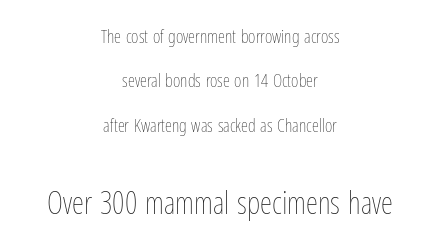
Q: Is the text bold? A: No.
Q: Is the text italic (slanted)? A: No, it is upright.
Q: Is the text underlined? A: No.
Q: How is the paragraph aligned? A: Centered.
Q: Is the spacing between letters normal or unusually wide? A: Normal.
Q: Is the spacing between lines tight, normal or loose? A: Loose.
Q: Which block of text is set in a larger size, the first (top) or the second (bottom)? A: The second (bottom) one.
Q: Width (condensed, normal, or wide)? A: Condensed.
Q: Stroke contrast? A: Low.
Q: x-height? A: Medium.
Q: Monospaced? A: No.
